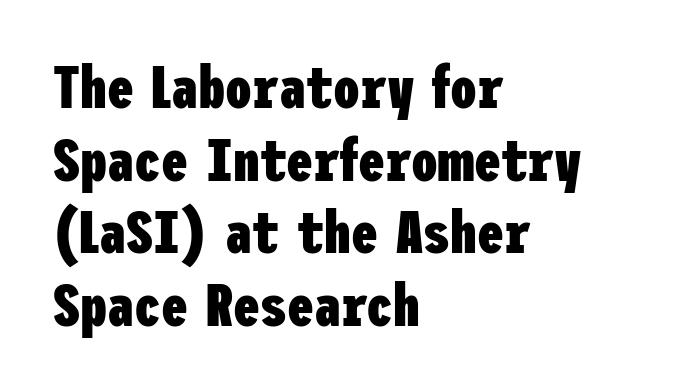
Q: Is the text bold? A: Yes.
Q: Is the text italic (slanted)? A: No, it is upright.
Q: Is the typeface a serif or a sans-serif typeface? A: Sans-serif.
Q: Is the text underlined? A: No.
Q: How is the paragraph aligned? A: Left-aligned.
Q: Is the spacing between letters normal or unusually wide? A: Normal.
Q: Width (condensed, normal, or wide)? A: Condensed.
Q: Stroke contrast? A: Low.
Q: x-height? A: Medium.
